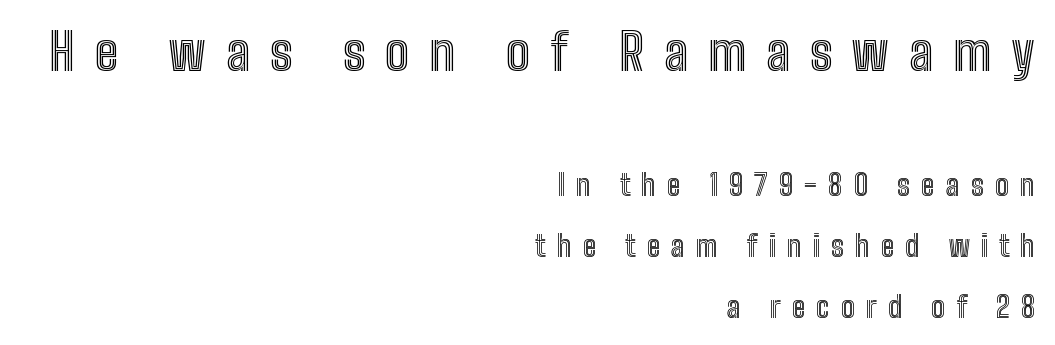
Type size steps down from the first block to the second. This sample uses an upright cut, with every glyph sitting square on the baseline. The glyphs are unaccompanied by any horizontal stroke below them. A typesetter would call this leading open, well beyond the default. The text block is weighted toward the right margin, trailing off unevenly leftward. A typesetter would call this heavily tracked-out type.
